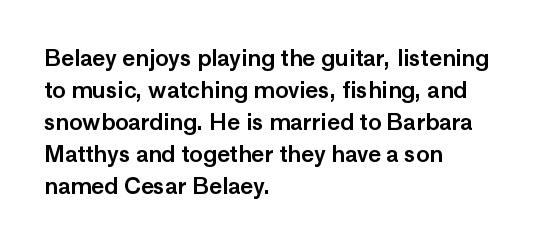
The image shows 22 px text type, upright; set left-aligned, normal line spacing (1.46x), normal letter spacing, not underlined.
